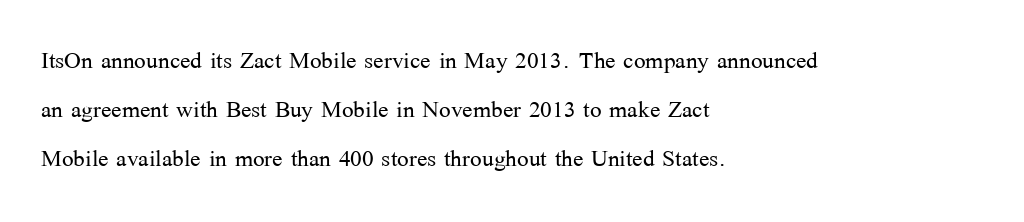
{"serif": "yes", "italic": "no", "bold": "no", "weight": "light", "width": "normal", "stroke_contrast": "medium", "x_height": "medium", "monospaced": "no", "underline": "no", "align": "left", "line_spacing": "normal", "line_spacing_ratio": 1.58, "letter_spacing": "normal", "letter_spacing_em": 0.0, "glyph_px": 31}
